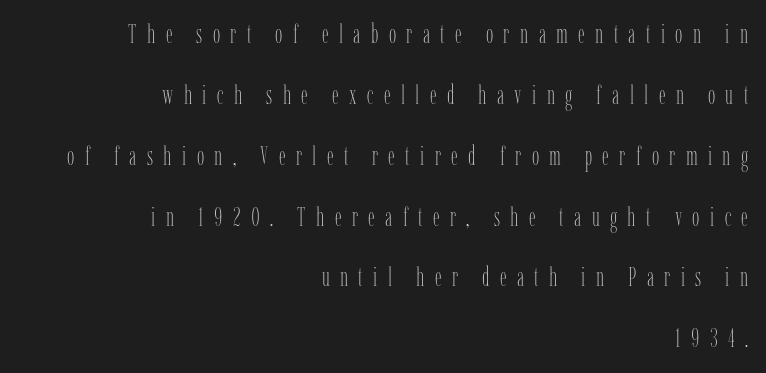
{"italic": "no", "bold": "no", "underline": "no", "align": "right", "line_spacing": "loose", "line_spacing_ratio": 2.34, "letter_spacing": "wide", "letter_spacing_em": 0.4, "glyph_px": 26}
